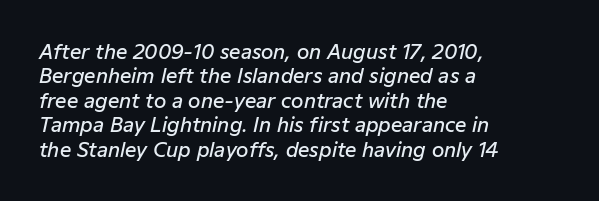
Q: Is the text bold? A: Semi-bold.
Q: Is the text italic (slanted)? A: Yes, it leans right by about 12 degrees.
Q: Is the text underlined? A: No.
Q: How is the paragraph aligned? A: Left-aligned.
Q: Is the spacing between letters normal or unusually wide? A: Normal.
